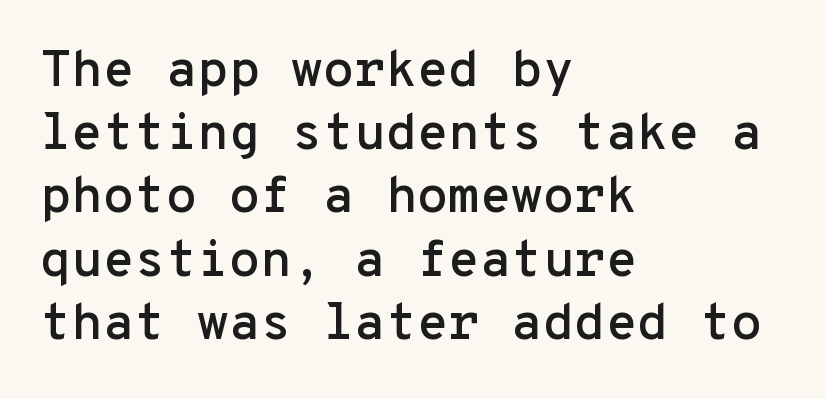
The image shows 51 px sans-serif type, upright, monospaced; set left-aligned, line spacing 1.24x, normal letter spacing, not underlined; low stroke contrast and a medium x-height.
